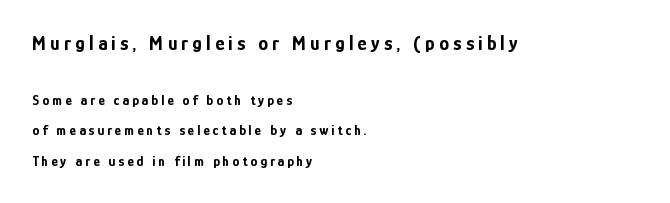
{"italic": "no", "bold": "yes", "underline": "no", "align": "left", "line_spacing": "loose", "line_spacing_ratio": 2.19, "letter_spacing": "wide", "letter_spacing_em": 0.21, "larger_block": "first", "size_ratio": 1.43, "glyph_px": 20}
